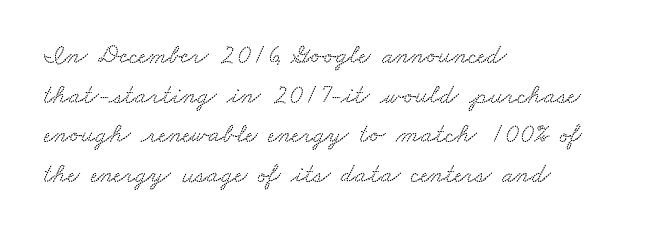
The image shows 27 px text type; set left-aligned, normal line spacing (1.47x), normal letter spacing, not underlined.
